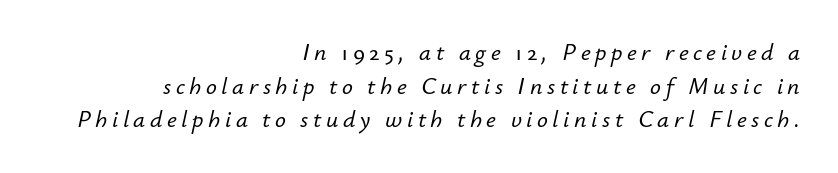
Check under the words: just untouched page. Visually the block forms a straight wall on the right and a jagged coastline on the left. Notice how descenders clear the ascenders below comfortably — that's standard leading. Slanted lettering throughout.
